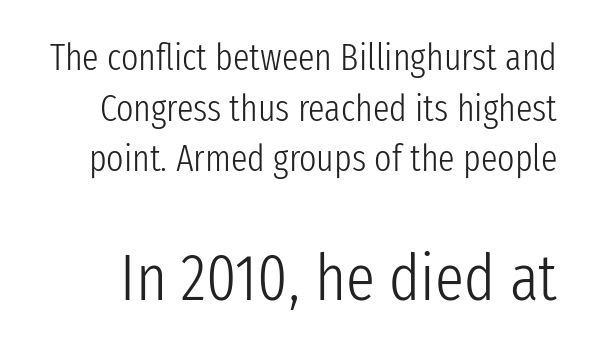
{"serif": "no", "italic": "no", "bold": "no", "weight": "light", "width": "condensed", "stroke_contrast": "low", "x_height": "medium", "monospaced": "no", "underline": "no", "line_spacing": "normal", "line_spacing_ratio": 1.37, "letter_spacing": "normal", "letter_spacing_em": 0.0, "larger_block": "second", "size_ratio": 1.76, "glyph_px": 65}
